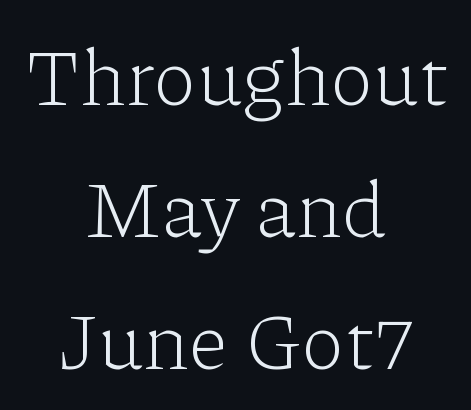
The rendering uses a moderate line-height, typical for paragraphs. Typeset on center — no edge is straight. The glyphs are unaccompanied by any horizontal stroke below them. Proportional: the letters do not fall into vertical columns. Posture: straight, roman, zero tilt.
